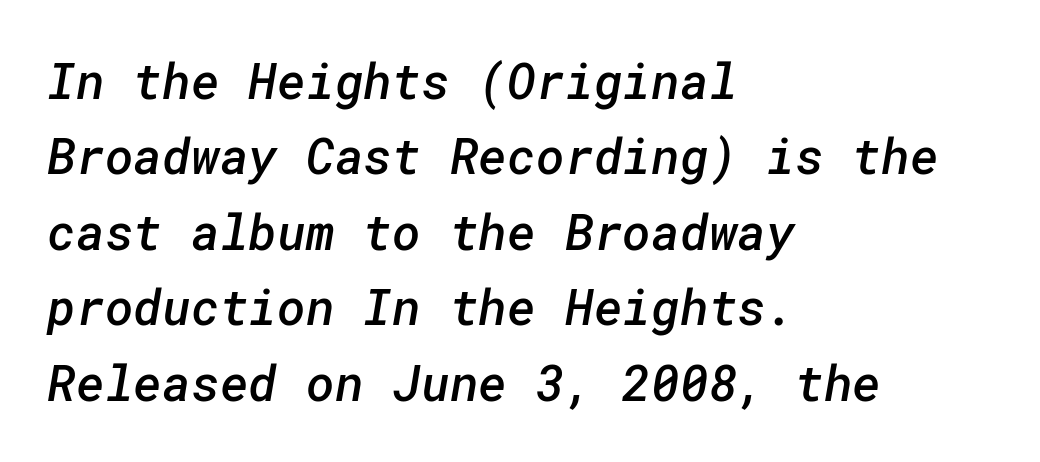
Horizontal alignment here is leftward, the default for most running prose. The passage shown is semibold, sitting just below true bold. One glance says typical: line gaps are just what's usual. Nobody drew a line under any word here. These lines keep a tight, regular rhythm from letter to letter.
